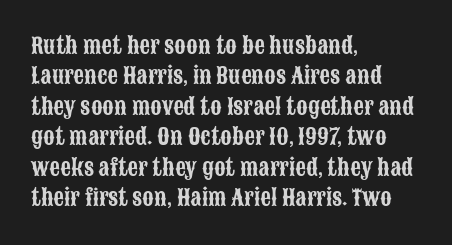
A bare baseline throughout the passage. This rendering uses left alignment, leaving the right contour irregular. Vertical strokes here are truly vertical. Glyph-to-glyph distance matches everyday printed text. If you measured baseline to baseline, you'd find a middling distance.
